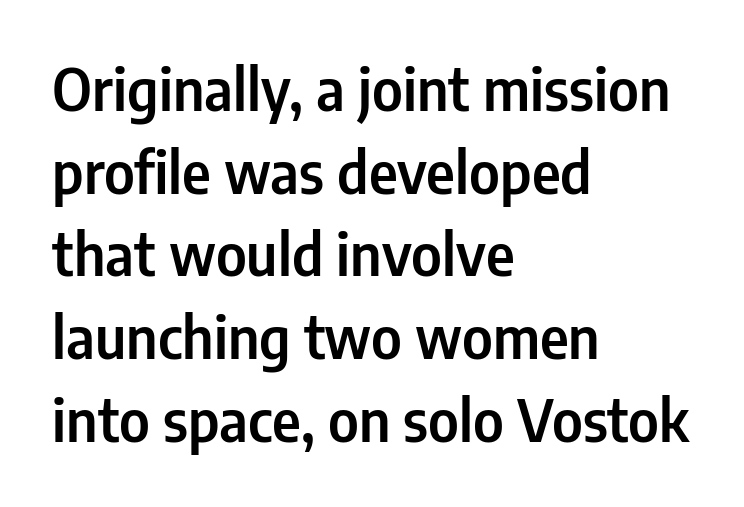
The image shows 57 px condensed sans-serif type, upright; set left-aligned, normal line spacing (1.45x), normal letter spacing, not underlined; low stroke contrast and a medium x-height.
